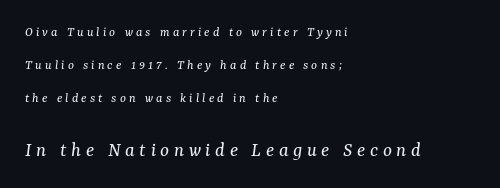
{"italic": "yes", "lean": "right", "slant_degrees": 7, "bold": "no", "underline": "no", "align": "left", "line_spacing": "loose", "line_spacing_ratio": 2.35, "letter_spacing": "wide", "letter_spacing_em": 0.22, "larger_block": "second", "size_ratio": 1.5, "glyph_px": 21}
